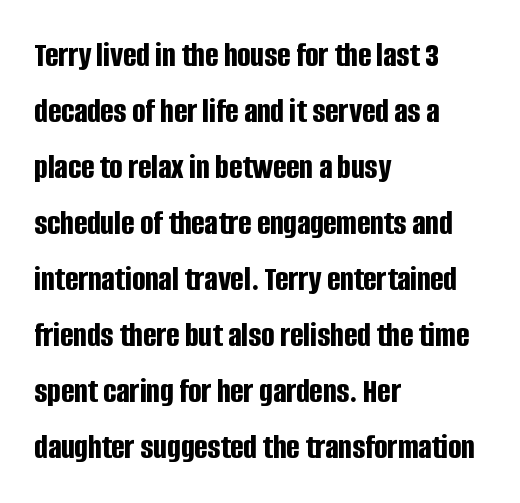
The image shows 35 px bold, condensed sans-serif type, upright; set left-aligned, normal line spacing (1.6x), normal letter spacing, not underlined; low stroke contrast and a large x-height.
